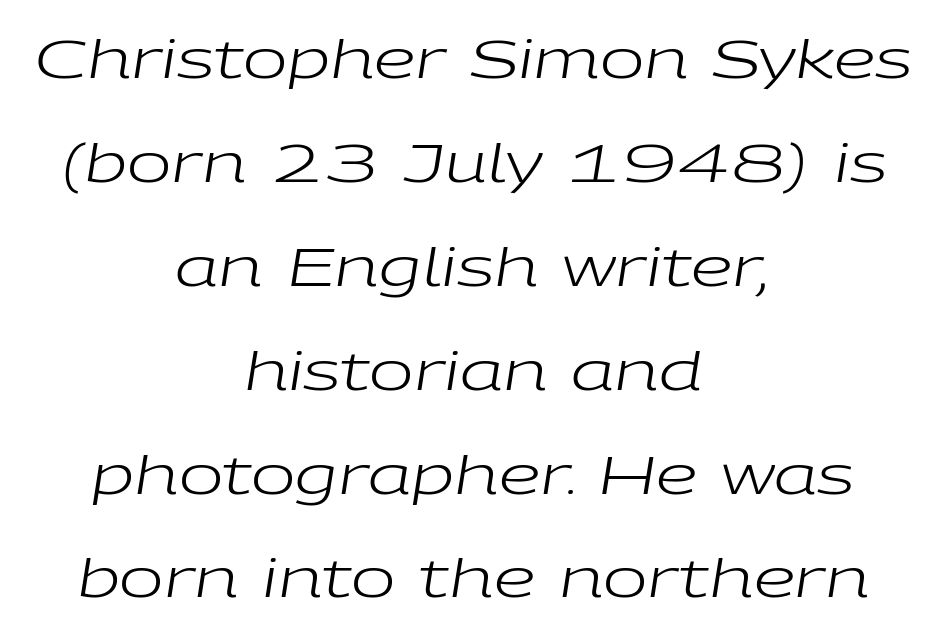
Q: Is the text bold? A: No.
Q: Is the text italic (slanted)? A: Yes, it leans right by about 9 degrees.
Q: Is the text underlined? A: No.
Q: How is the paragraph aligned? A: Centered.
Q: Is the spacing between letters normal or unusually wide? A: Normal.
Q: Is the spacing between lines tight, normal or loose? A: Loose.
Q: Width (condensed, normal, or wide)? A: Wide.
Q: Stroke contrast? A: Low.
Q: x-height? A: Medium.
Q: Monospaced? A: No.
